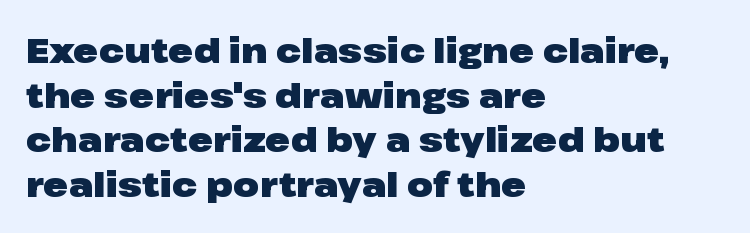
The image shows 34 px heavy, wide sans-serif type, upright; set left-aligned, normal line spacing (1.31x), normal letter spacing, not underlined; low stroke contrast and a medium x-height.
